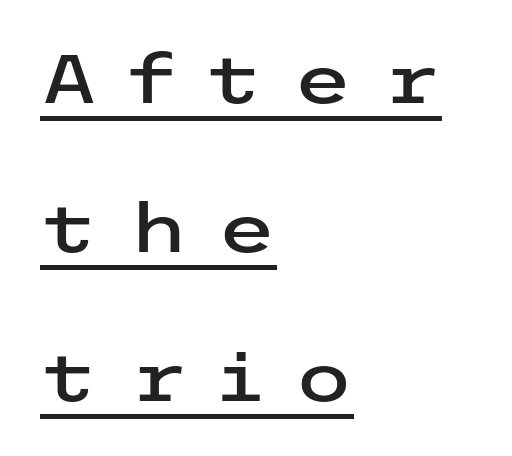
{"serif": "no", "italic": "no", "width": "wide", "stroke_contrast": "low", "x_height": "medium", "underline": "yes", "align": "left", "line_spacing": "loose", "line_spacing_ratio": 2.19, "letter_spacing": "wide", "letter_spacing_em": 0.43, "glyph_px": 68}
